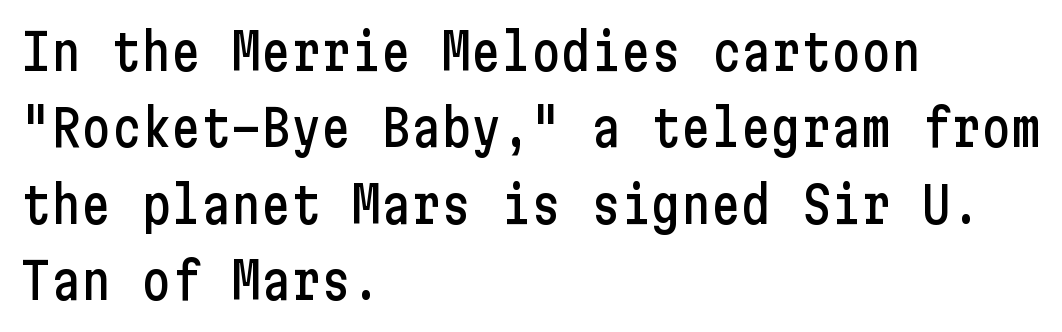
{"serif": "no", "italic": "no", "width": "condensed", "stroke_contrast": "low", "x_height": "medium", "underline": "no", "align": "left", "line_spacing": "normal", "line_spacing_ratio": 1.53, "letter_spacing": "normal", "letter_spacing_em": 0.0, "glyph_px": 50}
